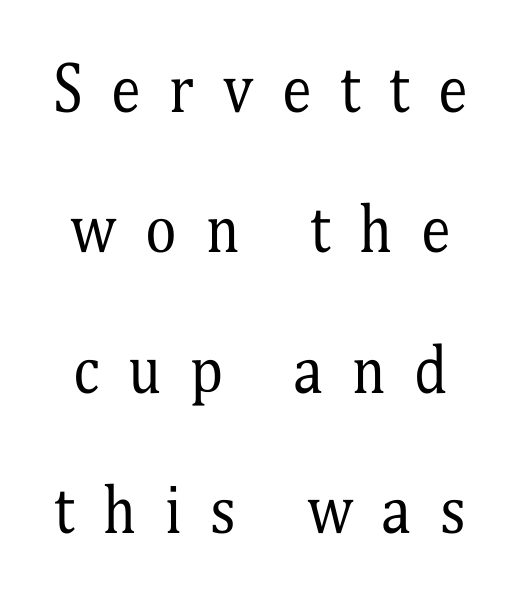
{"serif": "yes", "italic": "no", "bold": "no", "weight": "regular", "width": "condensed", "stroke_contrast": "medium", "x_height": "medium", "monospaced": "no", "underline": "no", "line_spacing": "loose", "line_spacing_ratio": 2.34, "letter_spacing": "wide", "letter_spacing_em": 0.48, "glyph_px": 60}
